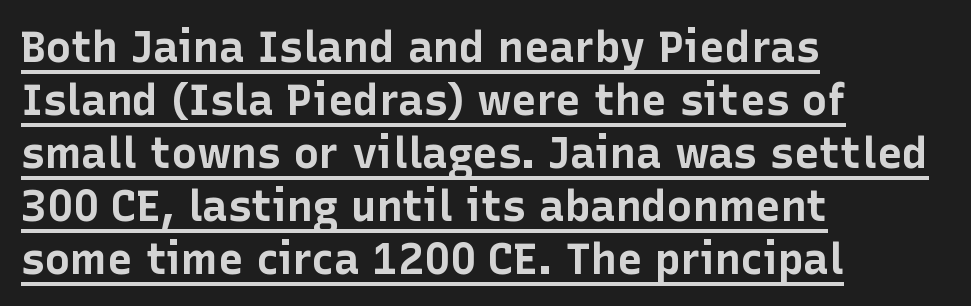
The specimen reads as upright at a glance. Each letter's strokes conclude bluntly, with no projecting serifs. On the weight axis this lands at bold, roughly 700. Every word sits above its own underline. The passage shown is typed in a proportional face where columns would drift. Caption: standard tracking, unaltered.
